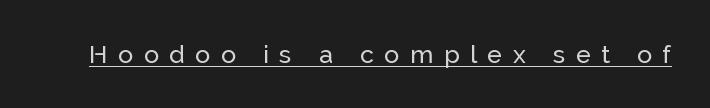
Short note: letters widely spaced. Decoration check: the copy is underlined. Designer's note — italics off, roman on.
